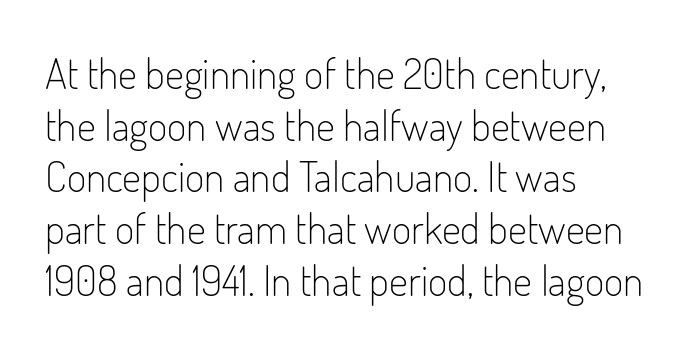
{"serif": "no", "italic": "no", "bold": "no", "weight": "light", "width": "condensed", "stroke_contrast": "low", "x_height": "small", "monospaced": "no", "underline": "no", "align": "left", "line_spacing_ratio": 1.23, "letter_spacing": "normal", "letter_spacing_em": 0.0, "glyph_px": 42}
